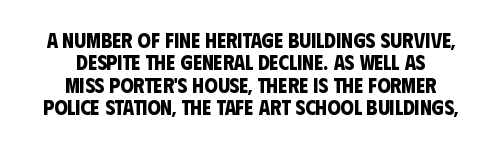
{"bold": "yes", "underline": "no", "align": "center", "line_spacing": "tight", "line_spacing_ratio": 1.06, "letter_spacing": "normal", "letter_spacing_em": 0.0, "glyph_px": 21}
